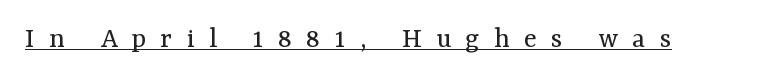
Inter-character spacing is expanded well beyond the font's built-in metrics. Stroke thickness stays within the range of a standard reading face or lighter. Proportional: the letters do not fall into vertical columns. What decoration does the sample have? An underline. The specimen reads as upright at a glance.
